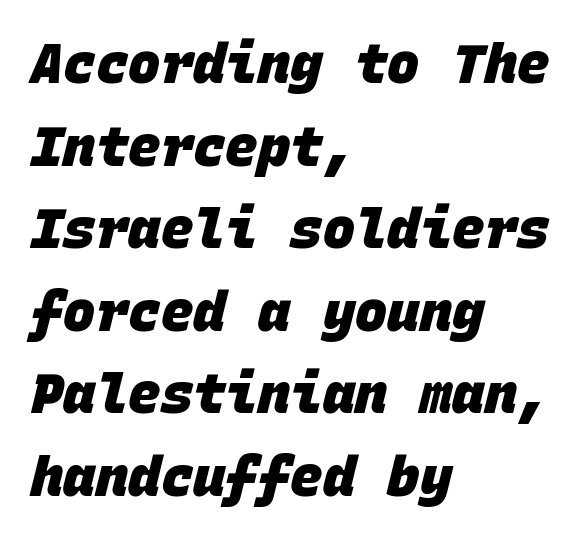
The image shows 54 px heavy sans-serif type, monospaced; set left-aligned, normal line spacing (1.53x), normal letter spacing, not underlined; low stroke contrast and a large x-height.
